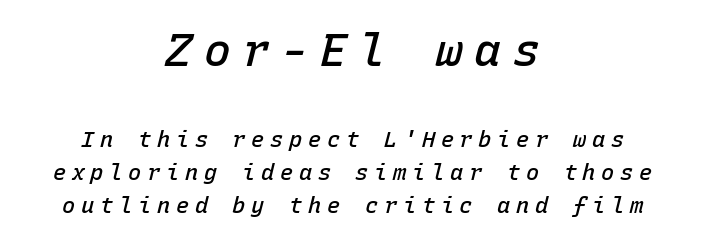
Inter-character spacing is expanded well beyond the font's built-in metrics. Anything drawn beneath the words? Only blank space. The face used here appears at its bigger size in the upper chunk. Slanted lettering throughout. The passage shown stacks its lines at a standard gap. If you folded the block vertically in half, each line would mirror itself in length.
